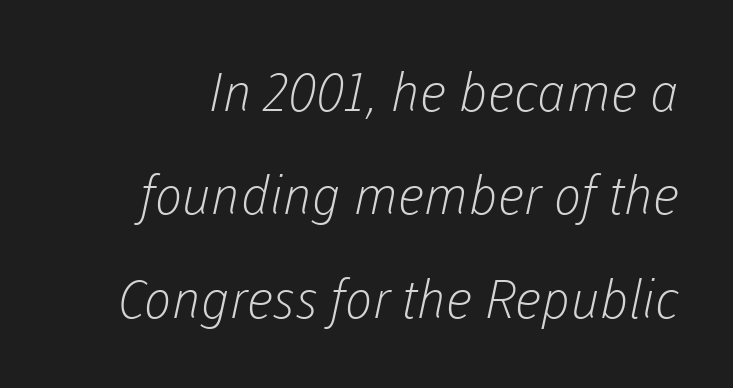
Proportional: the letters do not fall into vertical columns. The characters are drawn with everyday or finer stroke widths. Grotesque or geometric, the face here clearly has no serifs. Letters rest on an invisible, unmarked baseline. What stands out about the letter spacing? Nothing — it is the standard amount.
